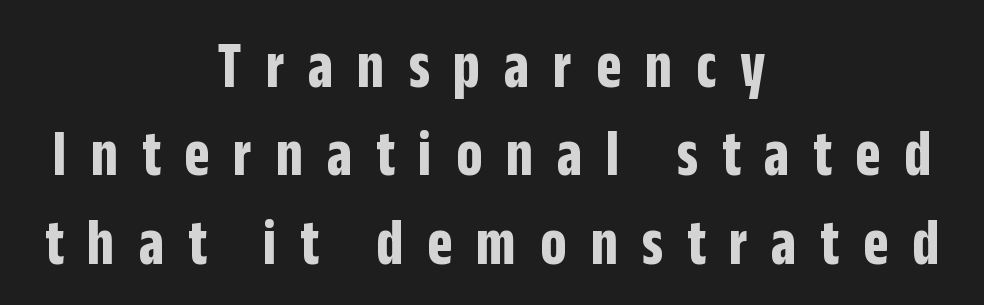
{"serif": "no", "italic": "no", "bold": "yes", "weight": "bold", "width": "condensed", "stroke_contrast": "low", "x_height": "large", "monospaced": "no", "underline": "no", "align": "center", "line_spacing": "normal", "line_spacing_ratio": 1.34, "letter_spacing": "wide", "letter_spacing_em": 0.36, "glyph_px": 66}
